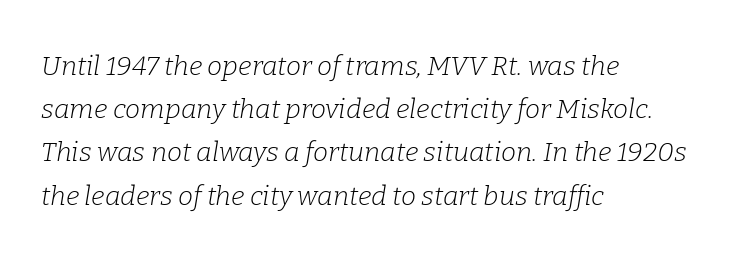
When letters slant like this, we call the style italic. Is the letter spacing exaggerated? No — it looks like the ordinary default. Line starts are locked; line ends wander. Baseline-to-baseline distance is the conventional proportion of letter height. Check under the words: just untouched page.
